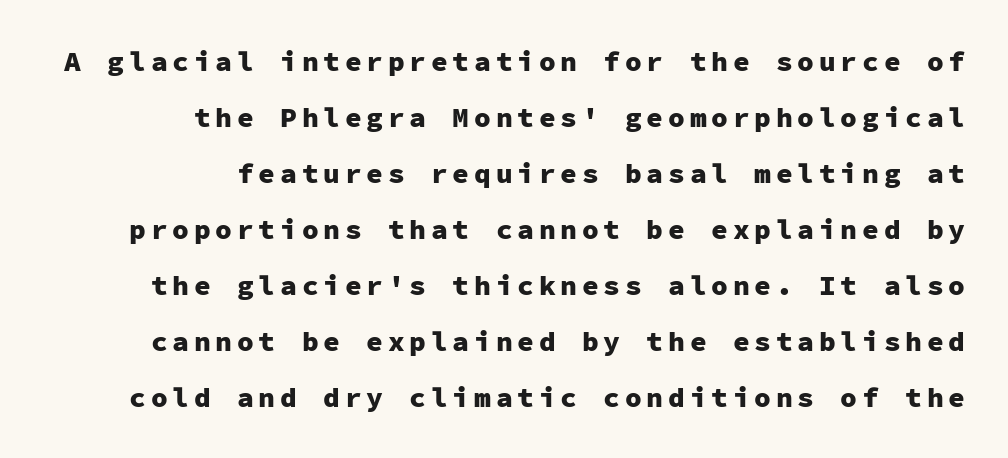
The image shows 28 px heavy sans-serif type, upright, monospaced; set right-aligned, loose line spacing (2.0x), not underlined; low stroke contrast and a medium x-height.
